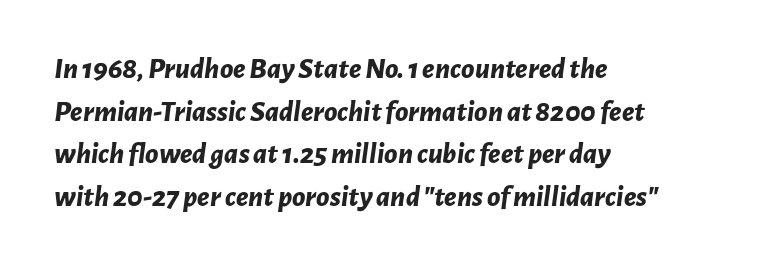
Q: Is the text bold? A: Yes.
Q: Is the text italic (slanted)? A: Yes, it leans right by about 7 degrees.
Q: Is the text underlined? A: No.
Q: How is the paragraph aligned? A: Left-aligned.
Q: Is the spacing between letters normal or unusually wide? A: Normal.
Q: Is the spacing between lines tight, normal or loose? A: Normal.
Q: Width (condensed, normal, or wide)? A: Normal.
Q: Stroke contrast? A: Low.
Q: x-height? A: Medium.
Q: Monospaced? A: No.
